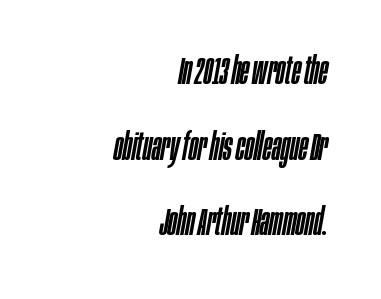
Q: Is the text italic (slanted)? A: Yes, it leans right by about 10 degrees.
Q: Is the text underlined? A: No.
Q: How is the paragraph aligned? A: Right-aligned.
Q: Is the spacing between letters normal or unusually wide? A: Normal.
Q: Is the spacing between lines tight, normal or loose? A: Loose.
Q: Width (condensed, normal, or wide)? A: Condensed.
Q: Stroke contrast? A: Low.
Q: x-height? A: Large.
Q: Monospaced? A: No.
